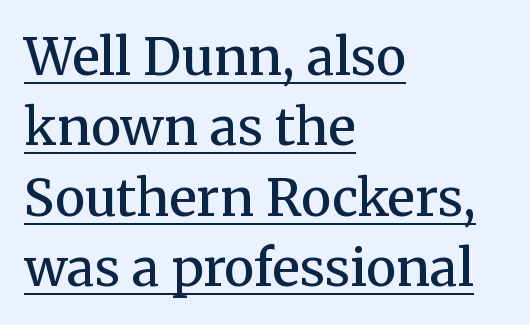
{"serif": "yes", "italic": "no", "bold": "semi", "weight": "semibold", "width": "normal", "stroke_contrast": "medium", "x_height": "medium", "monospaced": "no", "underline": "yes", "align": "left", "line_spacing": "normal", "line_spacing_ratio": 1.38, "letter_spacing": "normal", "letter_spacing_em": 0.0, "glyph_px": 51}
